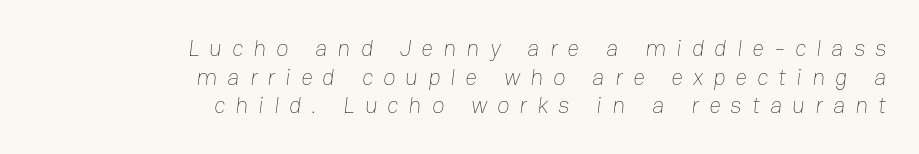
{"bold": "no", "underline": "no", "align": "right", "line_spacing_ratio": 1.24, "letter_spacing": "wide", "letter_spacing_em": 0.44, "glyph_px": 23}
